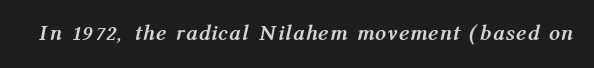
Q: Is the text bold? A: Yes.
Q: Is the text italic (slanted)? A: Yes, it leans right by about 12 degrees.
Q: Is the text underlined? A: No.
